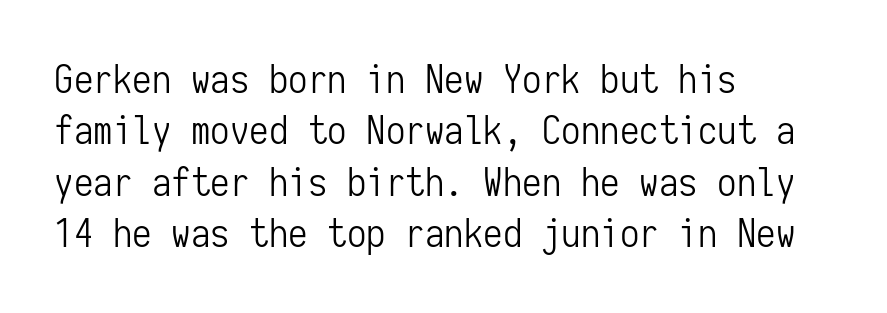
Q: Is the text bold? A: No.
Q: Is the text italic (slanted)? A: No, it is upright.
Q: Is the typeface a serif or a sans-serif typeface? A: Sans-serif.
Q: Is the text underlined? A: No.
Q: How is the paragraph aligned? A: Left-aligned.
Q: Is the spacing between letters normal or unusually wide? A: Normal.
Q: Is the spacing between lines tight, normal or loose? A: Normal.
Q: Width (condensed, normal, or wide)? A: Condensed.
Q: Stroke contrast? A: Low.
Q: x-height? A: Medium.
Q: Monospaced? A: Yes.
